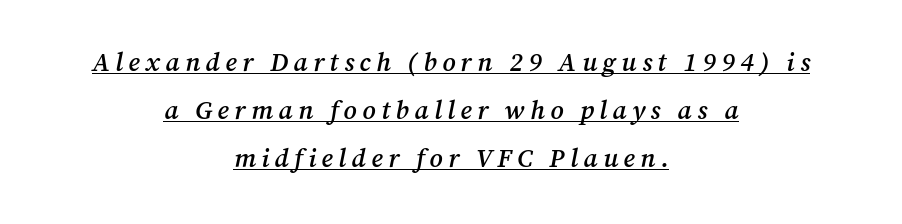
{"italic": "yes", "lean": "right", "slant_degrees": 12, "bold": "semi", "underline": "yes", "align": "center", "line_spacing_ratio": 1.85, "letter_spacing": "wide", "letter_spacing_em": 0.21, "glyph_px": 26}
